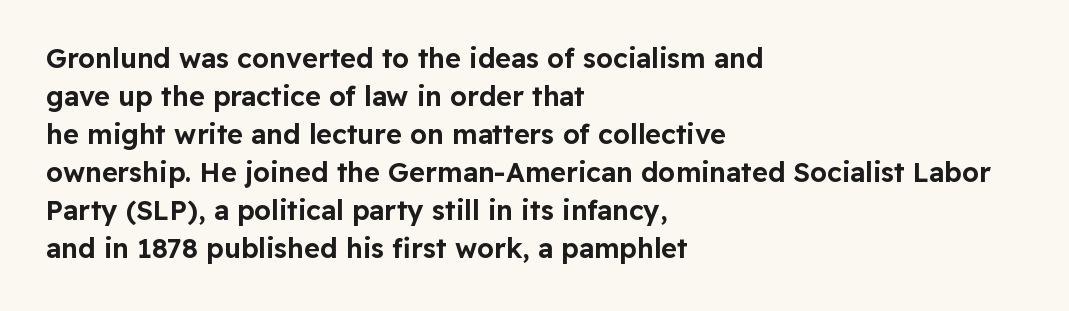
{"italic": "no", "underline": "no", "align": "left", "line_spacing": "normal", "line_spacing_ratio": 1.41, "letter_spacing": "normal", "letter_spacing_em": 0.0, "glyph_px": 27}
